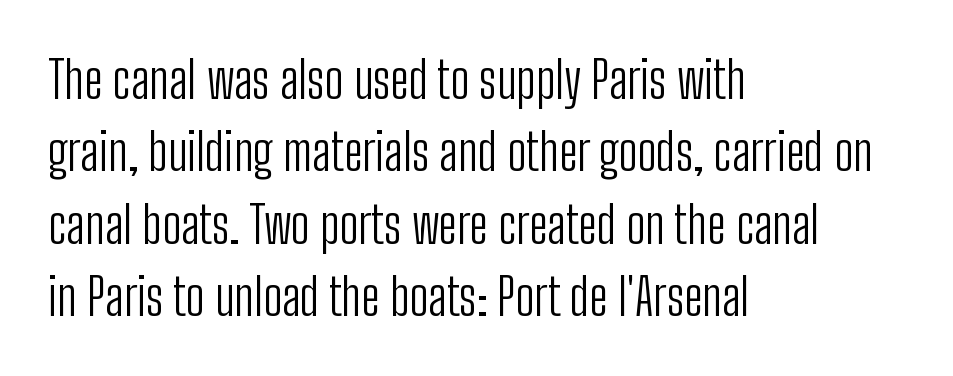
The image shows 51 px light, condensed sans-serif type, upright; set left-aligned, normal line spacing (1.42x), normal letter spacing, not underlined; low stroke contrast and a medium x-height.
